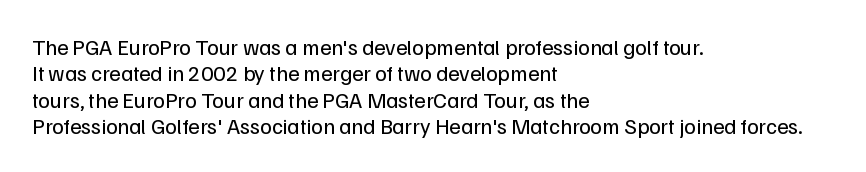
This sample uses an upright cut, with every glyph sitting square on the baseline. Underlining? Definitely not there. Heaviness? Minimal to ordinary, like unemphasized prose. Short note: letters normally spaced. Where is the straight margin? On the left.
